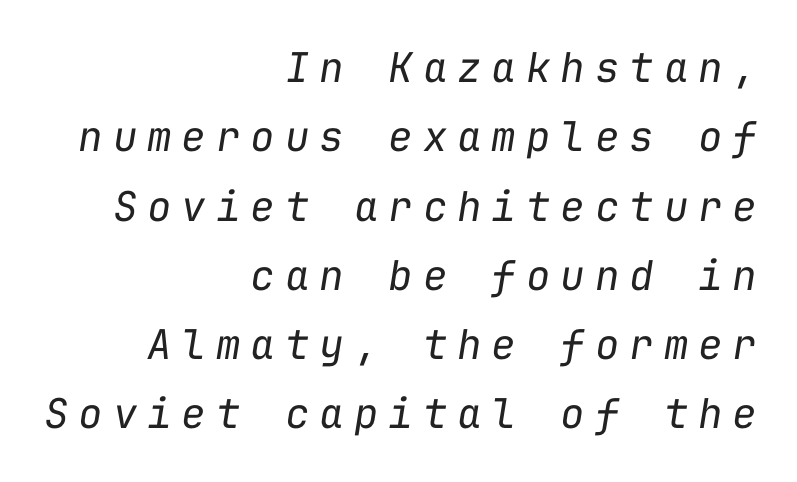
Q: Is the text bold? A: No.
Q: Is the text italic (slanted)? A: Yes, it leans right by about 9 degrees.
Q: Is the text underlined? A: No.
Q: How is the paragraph aligned? A: Right-aligned.
Q: Is the spacing between letters normal or unusually wide? A: Unusually wide.
Q: Is the spacing between lines tight, normal or loose? A: Normal.
Q: Width (condensed, normal, or wide)? A: Normal.
Q: Stroke contrast? A: Low.
Q: x-height? A: Medium.
Q: Monospaced? A: Yes.
